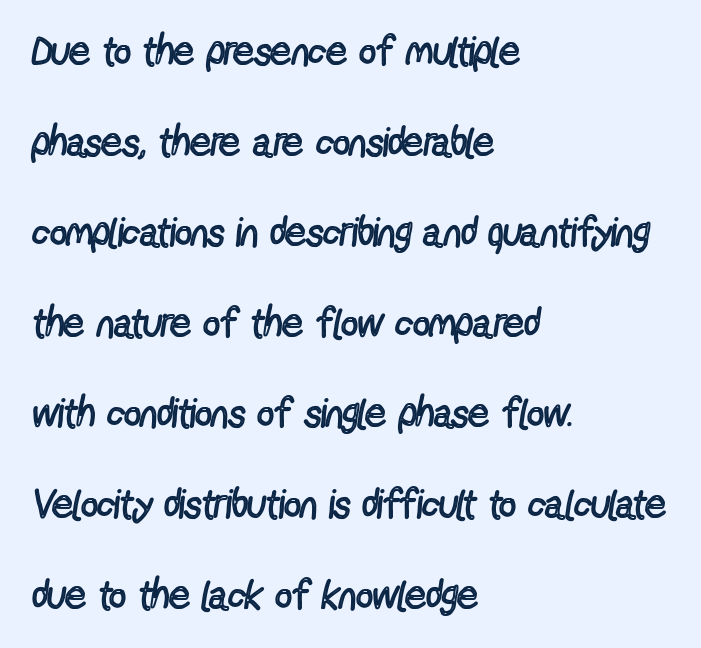
Spacing verdict: proportional, widths tailored to each character. Plain, unruled lines of type. Examine the stroke ends and you'll find no serifs. Inter-character spacing is left at the font's built-in metrics. Honestly, the rows look like they've been pulled way apart. Is the block centered? No — it sits flush against the left margin.
